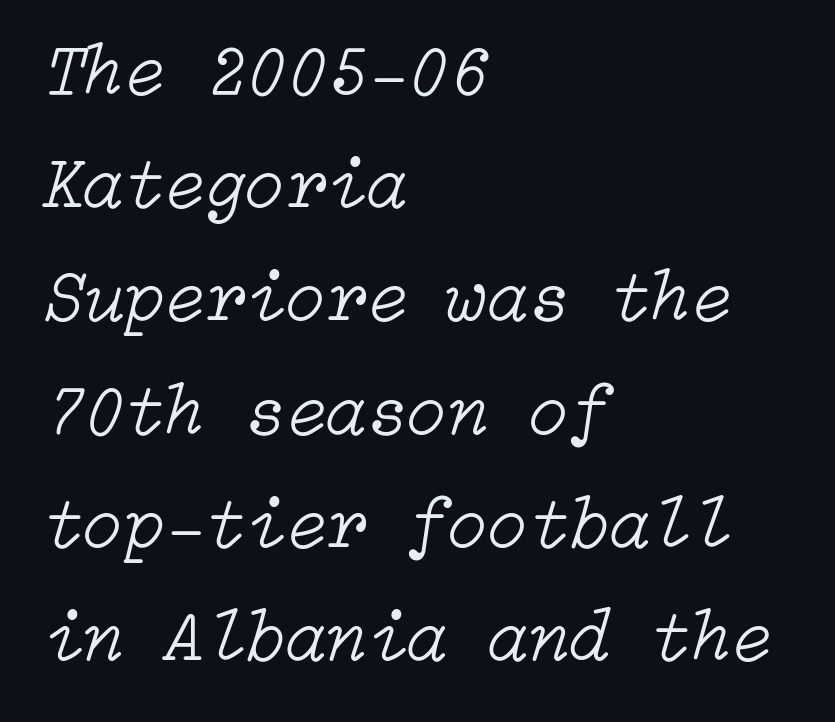
{"italic": "yes", "lean": "right", "slant_degrees": 15, "bold": "no", "weight": "light", "width": "normal", "stroke_contrast": "low", "x_height": "medium", "underline": "no", "align": "left", "line_spacing": "normal", "line_spacing_ratio": 1.53, "letter_spacing": "normal", "letter_spacing_em": 0.0, "glyph_px": 74}
